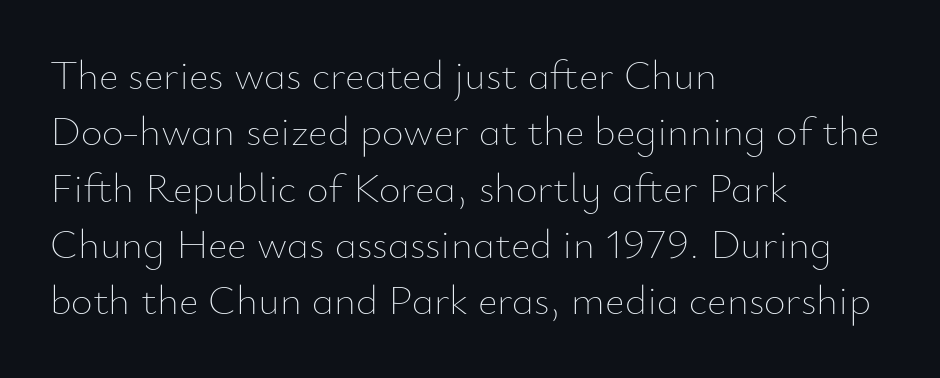
{"italic": "no", "bold": "no", "weight": "thin", "width": "normal", "stroke_contrast": "low", "x_height": "small", "monospaced": "no", "underline": "no", "align": "left", "line_spacing": "normal", "line_spacing_ratio": 1.34, "letter_spacing": "normal", "letter_spacing_em": 0.0, "glyph_px": 42}
